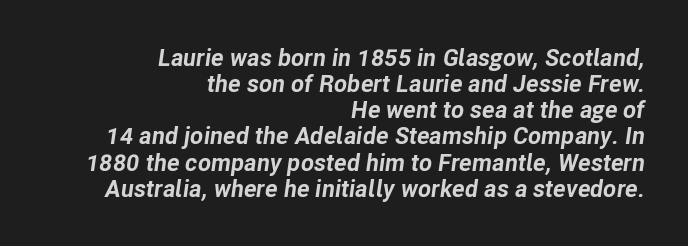
The image shows 24 px bold type, italic (leaning right); set right-aligned, tight line spacing (1.09x), normal letter spacing, not underlined.
